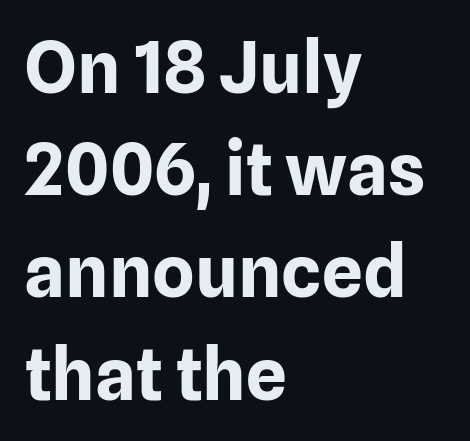
Q: Is the text bold? A: Yes.
Q: Is the text italic (slanted)? A: No, it is upright.
Q: Is the typeface a serif or a sans-serif typeface? A: Sans-serif.
Q: Is the text underlined? A: No.
Q: How is the paragraph aligned? A: Left-aligned.
Q: Is the spacing between letters normal or unusually wide? A: Normal.
Q: Is the spacing between lines tight, normal or loose? A: Normal.
Q: Width (condensed, normal, or wide)? A: Normal.
Q: Stroke contrast? A: Low.
Q: x-height? A: Medium.
Q: Monospaced? A: No.
